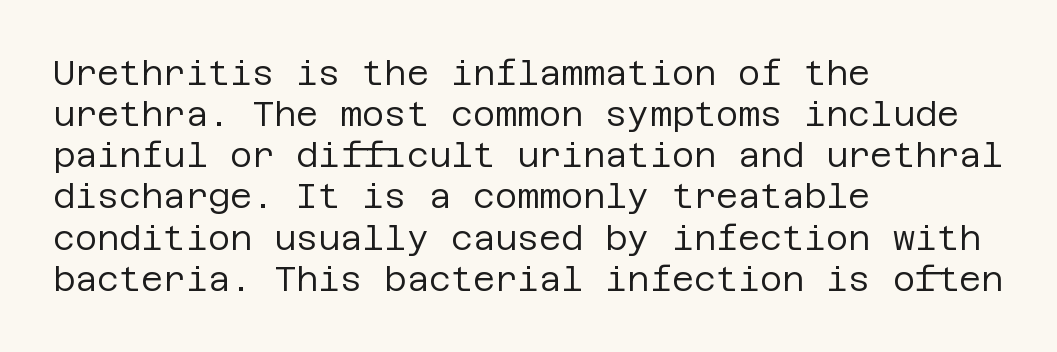
The image shows 34 px regular-weight sans-serif type, upright; set left-aligned, line spacing 1.21x, normal letter spacing, not underlined; low stroke contrast and a large x-height.
